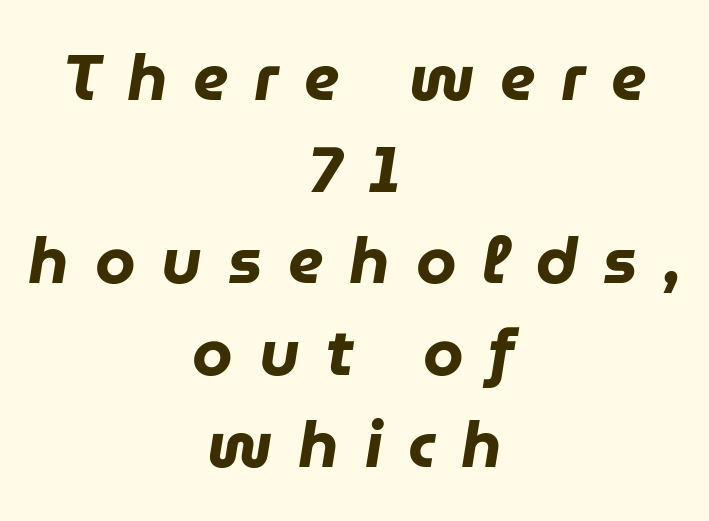
This sample keeps an unexceptional amount of space between lines. Look at the tracking — it's clearly loosened, letters drifting apart. Heavy-handed strokes throughout: this text is bold. Quick note: italic. Notice how the passage keeps no hard edge, just a central spine.
